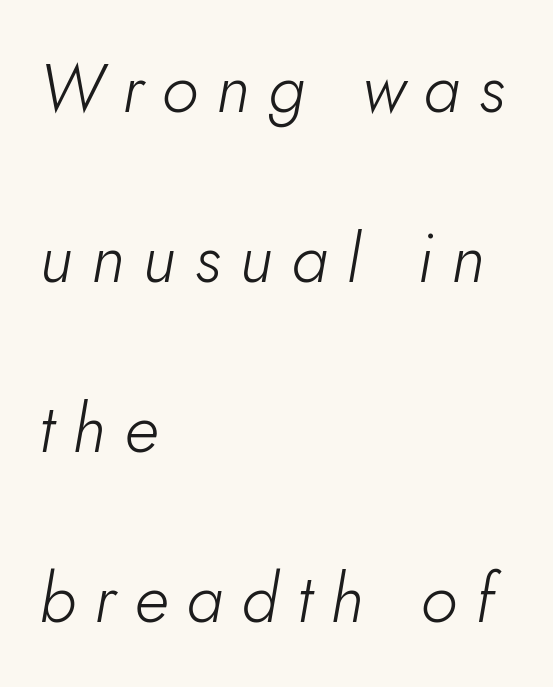
{"italic": "yes", "lean": "right", "slant_degrees": 10, "bold": "no", "weight": "light", "width": "normal", "stroke_contrast": "low", "x_height": "small", "monospaced": "no", "underline": "no", "align": "left", "line_spacing": "loose", "line_spacing_ratio": 2.5, "letter_spacing": "wide", "letter_spacing_em": 0.27, "glyph_px": 68}
